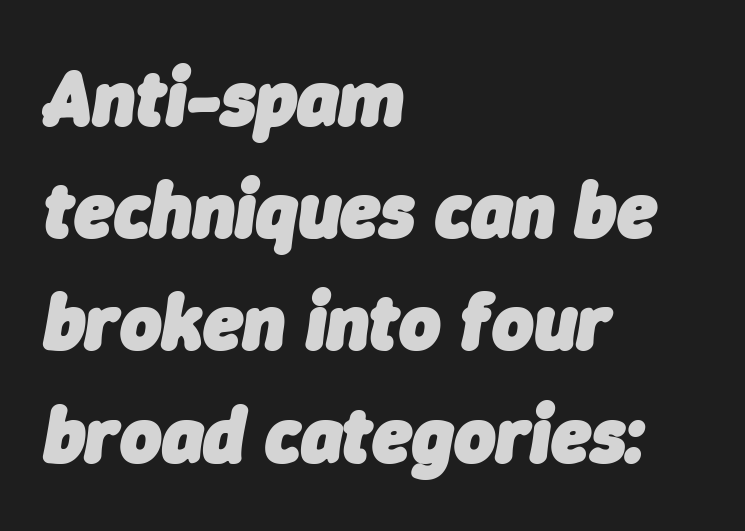
Character widths vary here, with narrow letters taking less room than wide ones. The passage shown has conventional tracking throughout. Emphasis-style slanted type is in use. The rows are spaced the way most documents space them.
